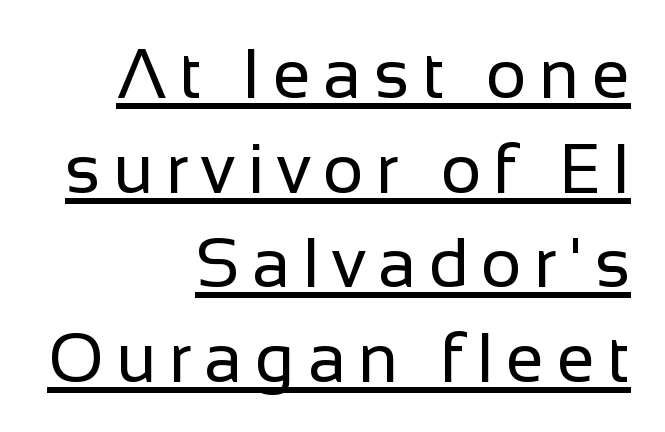
Q: Is the text bold? A: No.
Q: Is the text italic (slanted)? A: No, it is upright.
Q: Is the typeface a serif or a sans-serif typeface? A: Sans-serif.
Q: Is the text underlined? A: Yes.
Q: How is the paragraph aligned? A: Right-aligned.
Q: Is the spacing between lines tight, normal or loose? A: Normal.
Q: Width (condensed, normal, or wide)? A: Normal.
Q: Stroke contrast? A: Low.
Q: x-height? A: Medium.
Q: Monospaced? A: No.
